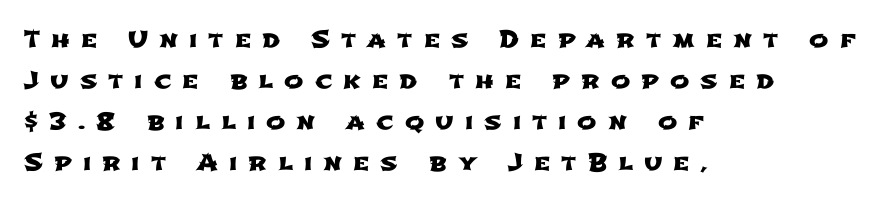
A bare baseline throughout the passage. Each word looks stretched out because of the extra space between its letters. The rendering anchors every line to the left-hand side.
